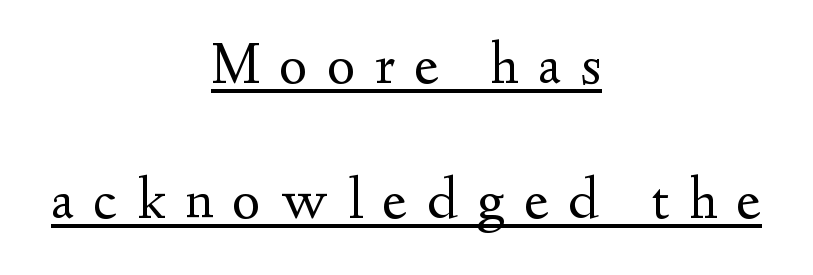
{"serif": "yes", "italic": "no", "bold": "no", "weight": "regular", "width": "normal", "stroke_contrast": "medium", "x_height": "small", "monospaced": "no", "underline": "yes", "align": "center", "line_spacing": "loose", "line_spacing_ratio": 2.25, "letter_spacing": "wide", "letter_spacing_em": 0.33, "glyph_px": 60}
